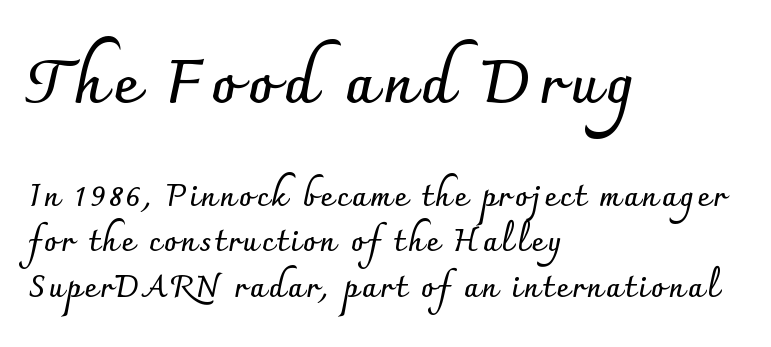
The image shows 61 px semibold sans-serif type; set left-aligned, normal line spacing (1.51x), not underlined; the first (top) block is 2.03x larger; low stroke contrast and a small x-height.
